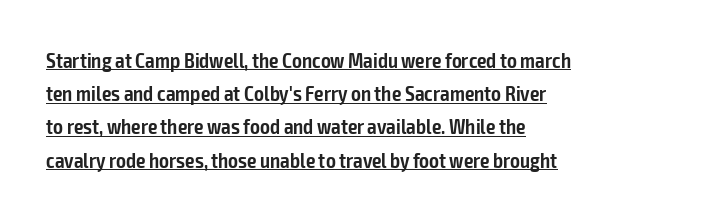
Q: Is the text bold? A: Semi-bold.
Q: Is the text italic (slanted)? A: No, it is upright.
Q: Is the text underlined? A: Yes.
Q: How is the paragraph aligned? A: Left-aligned.
Q: Is the spacing between letters normal or unusually wide? A: Normal.
Q: Is the spacing between lines tight, normal or loose? A: Normal.
